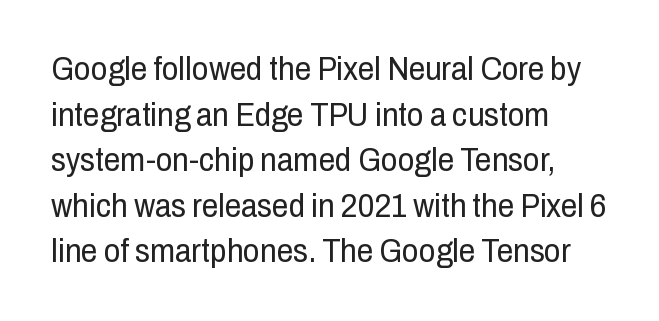
{"serif": "no", "italic": "no", "bold": "no", "weight": "regular", "width": "condensed", "stroke_contrast": "low", "x_height": "medium", "monospaced": "no", "underline": "no", "align": "left", "line_spacing": "normal", "line_spacing_ratio": 1.38, "letter_spacing": "normal", "letter_spacing_em": 0.0, "glyph_px": 33}
